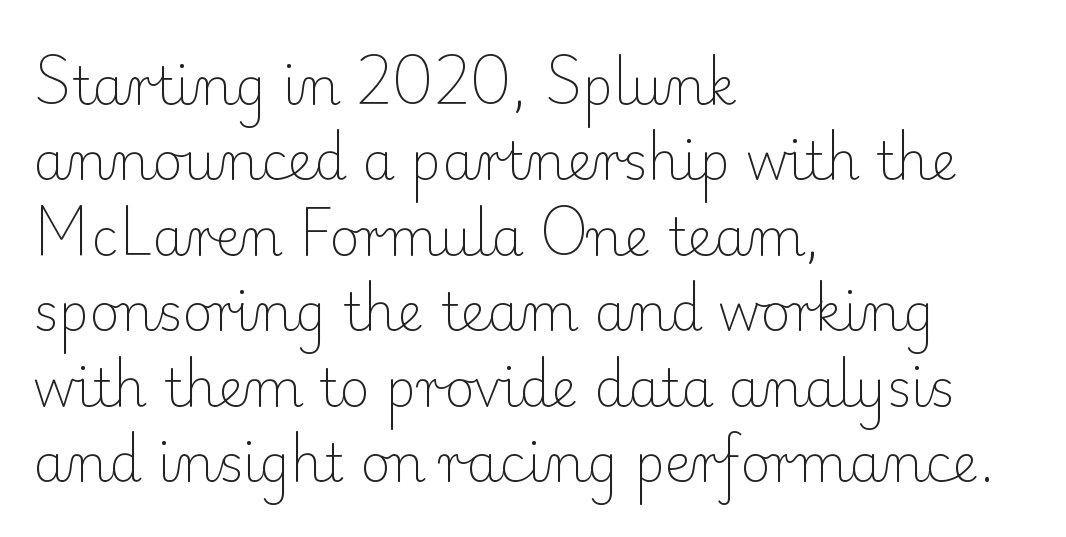
When letters stand straight like this, we call the style roman or upright. The typeface chosen for these lines features serifs. The rows are spaced the way most documents space them. The letters advance in unequal steps, a hallmark of proportional type. Is the stroke heavy? The answer is a plain regular-or-lighter. Honestly, the letter spacing is just normal — you wouldn't notice it.
